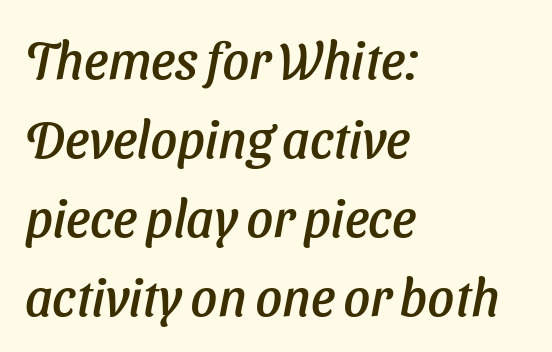
{"italic": "yes", "lean": "right", "slant_degrees": 11, "width": "normal", "stroke_contrast": "low", "x_height": "medium", "monospaced": "no", "underline": "no", "align": "left", "line_spacing": "normal", "line_spacing_ratio": 1.52, "letter_spacing": "normal", "letter_spacing_em": 0.0, "glyph_px": 52}
